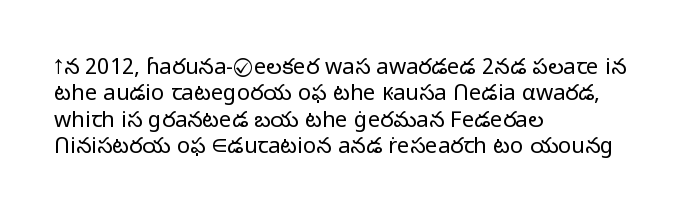
This sample uses an upright cut, with every glyph sitting square on the baseline. Underlining? Definitely not there. Heaviness? Minimal to ordinary, like unemphasized prose. Short note: letters normally spaced. Where is the straight margin? On the left.
